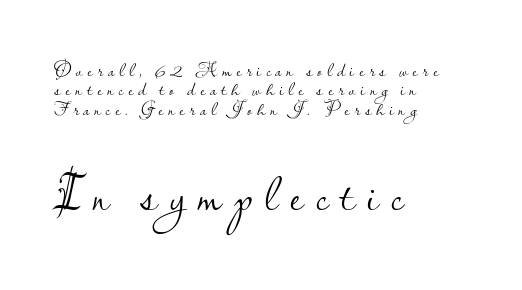
Q: Is the text bold? A: No.
Q: Is the text italic (slanted)? A: Yes.
Q: Is the typeface a serif or a sans-serif typeface? A: Sans-serif.
Q: Is the text underlined? A: No.
Q: How is the paragraph aligned? A: Left-aligned.
Q: Is the spacing between letters normal or unusually wide? A: Unusually wide.
Q: Is the spacing between lines tight, normal or loose? A: Tight.
Q: Which block of text is set in a larger size, the first (top) or the second (bottom)? A: The second (bottom) one.
Q: Width (condensed, normal, or wide)? A: Normal.
Q: Stroke contrast? A: Low.
Q: x-height? A: Small.
Q: Monospaced? A: No.
